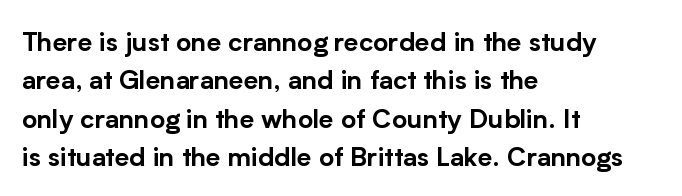
{"italic": "no", "underline": "no", "align": "left", "line_spacing": "normal", "line_spacing_ratio": 1.48, "letter_spacing": "normal", "letter_spacing_em": 0.0, "glyph_px": 26}
